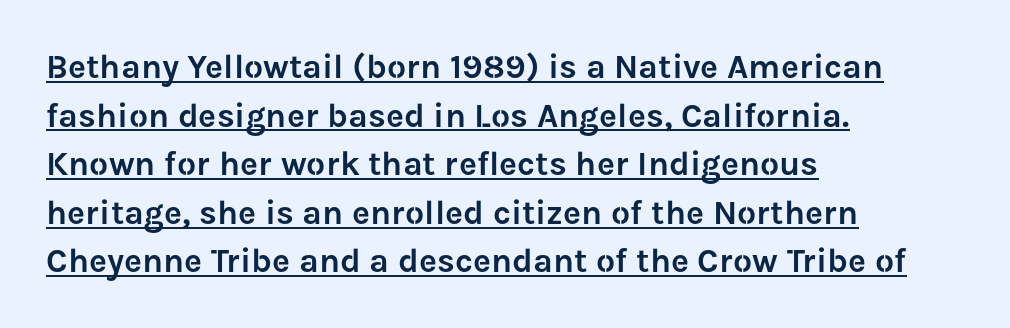
Q: Is the text italic (slanted)? A: No, it is upright.
Q: Is the typeface a serif or a sans-serif typeface? A: Sans-serif.
Q: Is the text underlined? A: Yes.
Q: How is the paragraph aligned? A: Left-aligned.
Q: Is the spacing between letters normal or unusually wide? A: Normal.
Q: Is the spacing between lines tight, normal or loose? A: Normal.
Q: Width (condensed, normal, or wide)? A: Normal.
Q: Stroke contrast? A: Low.
Q: x-height? A: Medium.
Q: Monospaced? A: No.
